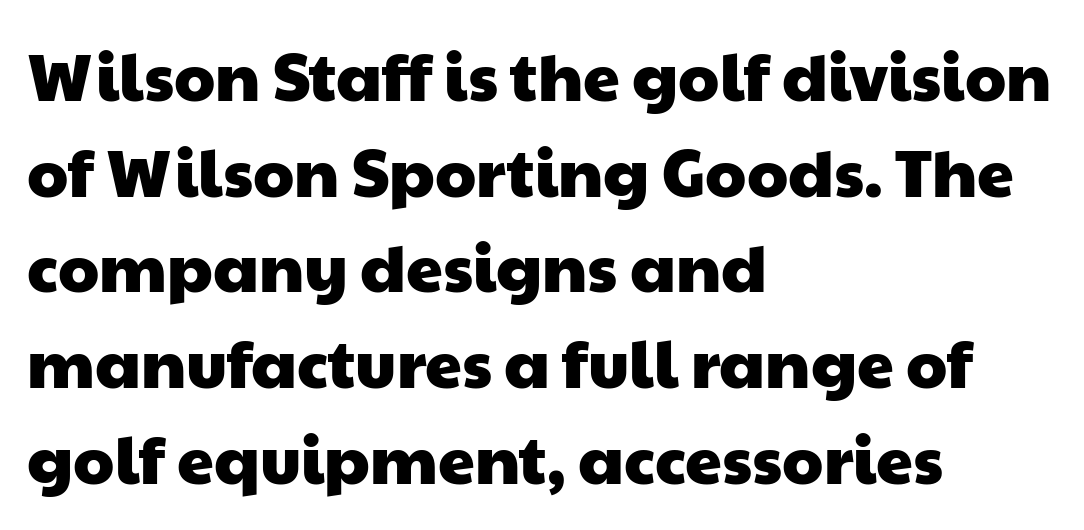
Q: Is the typeface a serif or a sans-serif typeface? A: Sans-serif.
Q: Is the text underlined? A: No.
Q: How is the paragraph aligned? A: Left-aligned.
Q: Is the spacing between letters normal or unusually wide? A: Normal.
Q: Is the spacing between lines tight, normal or loose? A: Normal.
Q: Width (condensed, normal, or wide)? A: Wide.
Q: Stroke contrast? A: Low.
Q: x-height? A: Medium.
Q: Monospaced? A: No.
